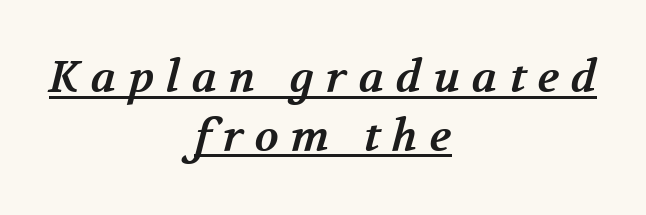
{"serif": "yes", "bold": "yes", "weight": "bold", "width": "normal", "stroke_contrast": "medium", "x_height": "medium", "monospaced": "no", "underline": "yes", "align": "center", "line_spacing": "normal", "line_spacing_ratio": 1.33, "letter_spacing": "wide", "letter_spacing_em": 0.27, "glyph_px": 44}
